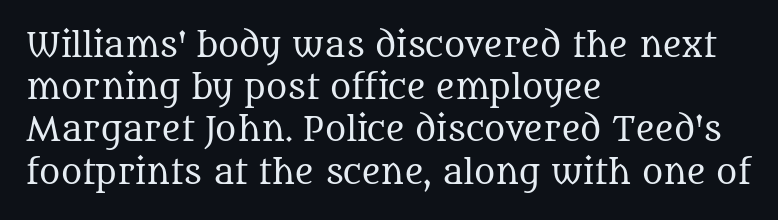
The image shows 32 px regular-weight serif type, upright; set left-aligned, normal line spacing (1.32x), normal letter spacing, not underlined; medium stroke contrast and a large x-height.
